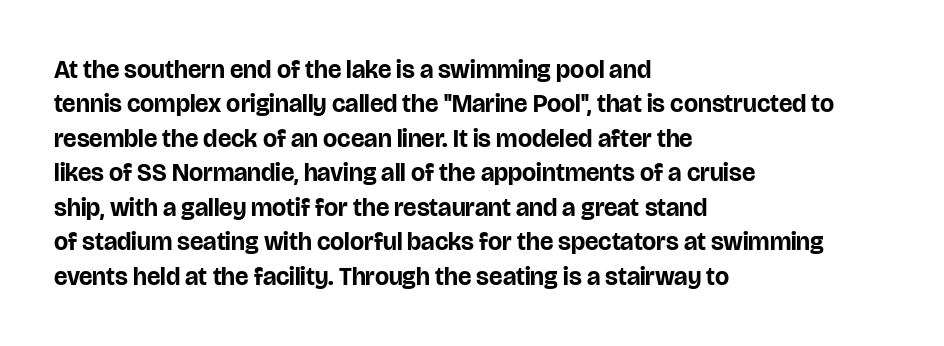
Plain, unruled lines of type. Italic: no, the glyphs are upright roman. The face used here has the dense, thick strokes of a bold. Compared with typical paragraphs, the rows here are spaced about the same. The paragraph has a hard left edge and a soft right edge. Here the glyphs are tracked normally, forming tight word shapes.
